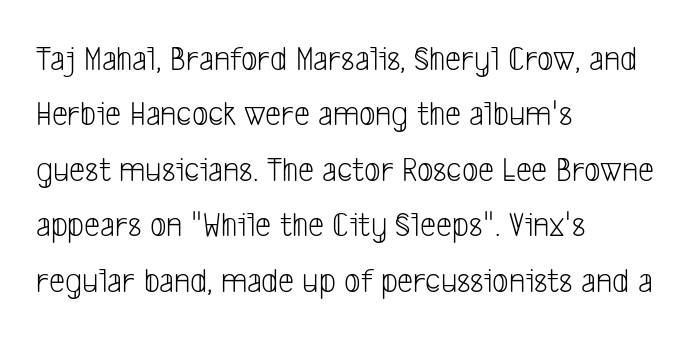
{"serif": "no", "bold": "no", "weight": "light", "width": "condensed", "stroke_contrast": "low", "x_height": "medium", "monospaced": "no", "underline": "no", "align": "left", "line_spacing": "normal", "line_spacing_ratio": 1.54, "letter_spacing": "normal", "letter_spacing_em": 0.0, "glyph_px": 36}
